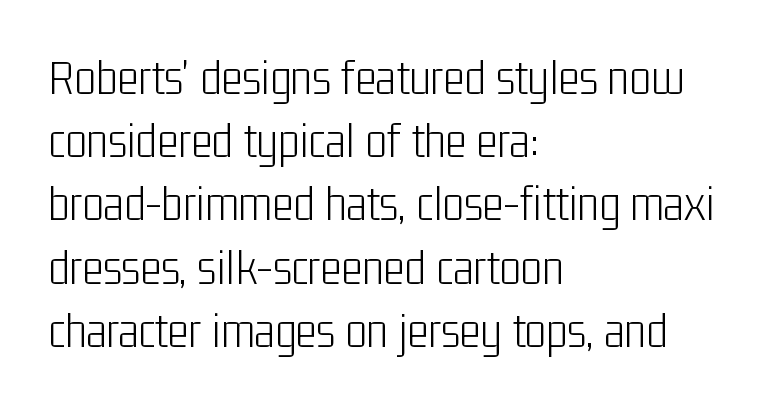
The image shows 51 px light, condensed sans-serif type, upright; set left-aligned, line spacing 1.24x, normal letter spacing, not underlined; low stroke contrast and a medium x-height.
